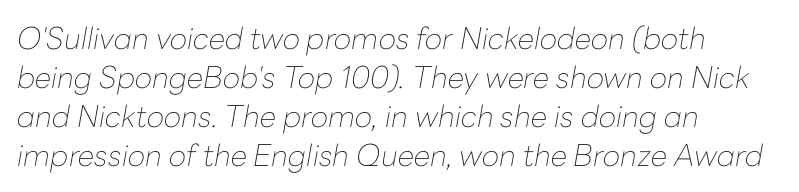
The image shows 30 px thin type, italic (leaning right); set left-aligned, normal line spacing (1.3x), normal letter spacing, not underlined; low stroke contrast and a medium x-height.
